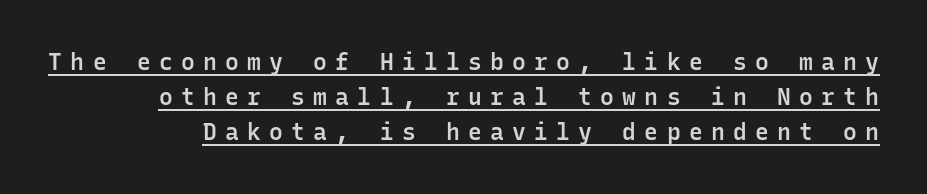
Each word looks stretched out because of the extra space between its letters. In terms of weight, the rendering is demibold, just under bold. If you drew a line through each stem, it would be perfectly vertical. Is there an underline? Yes — a line sits under the letters.
